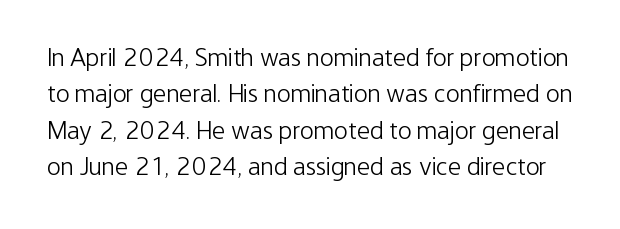
Q: Is the text bold? A: No.
Q: Is the text italic (slanted)? A: No, it is upright.
Q: Is the text underlined? A: No.
Q: Is the spacing between letters normal or unusually wide? A: Normal.
Q: Is the spacing between lines tight, normal or loose? A: Normal.
